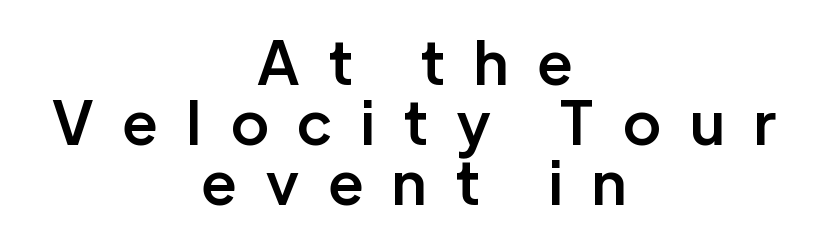
Observe the wide spacing: letters keep a clear distance from each other. Very little white space separates one row of letters from the next. Does the type have serifs? No, each stem ends abruptly. Beneath every word, the page is bare.
